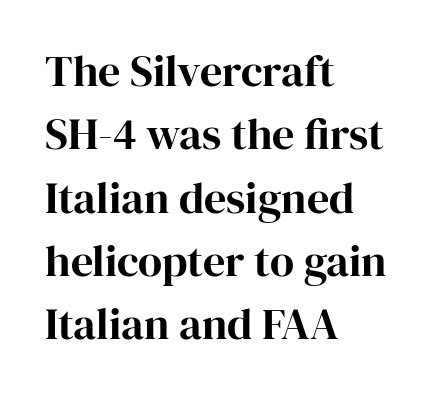
Q: Is the text italic (slanted)? A: No, it is upright.
Q: Is the typeface a serif or a sans-serif typeface? A: Serif.
Q: Is the text underlined? A: No.
Q: How is the paragraph aligned? A: Left-aligned.
Q: Is the spacing between letters normal or unusually wide? A: Normal.
Q: Is the spacing between lines tight, normal or loose? A: Normal.
Q: Width (condensed, normal, or wide)? A: Normal.
Q: Stroke contrast? A: High.
Q: x-height? A: Medium.
Q: Monospaced? A: No.
